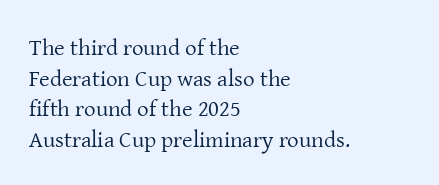
Q: Is the text bold? A: No.
Q: Is the text italic (slanted)? A: No, it is upright.
Q: Is the text underlined? A: No.
Q: How is the paragraph aligned? A: Left-aligned.
Q: Is the spacing between letters normal or unusually wide? A: Normal.
Q: Is the spacing between lines tight, normal or loose? A: Normal.
